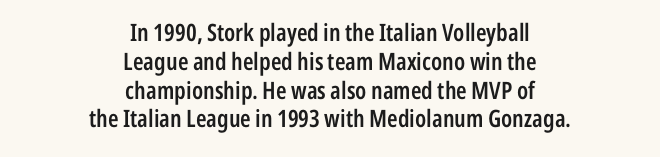
Q: Is the text bold? A: Semi-bold.
Q: Is the text italic (slanted)? A: No, it is upright.
Q: Is the text underlined? A: No.
Q: How is the paragraph aligned? A: Centered.
Q: Is the spacing between letters normal or unusually wide? A: Normal.
